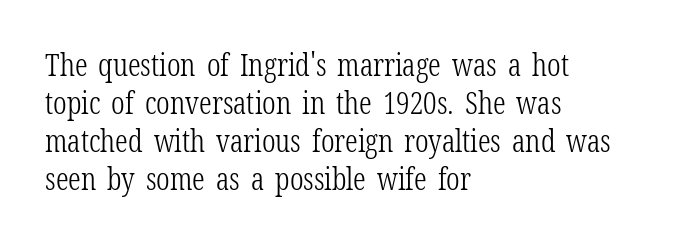
The image shows 31 px light, condensed serif type, upright; set left-aligned, line spacing 1.23x, normal letter spacing, not underlined; low stroke contrast and a medium x-height.
